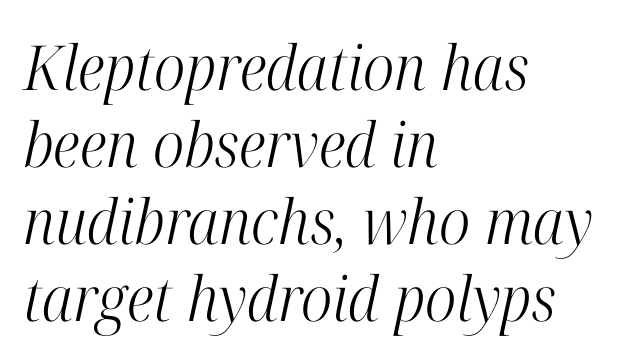
{"serif": "yes", "italic": "yes", "lean": "right", "slant_degrees": 12, "bold": "no", "weight": "light", "width": "condensed", "stroke_contrast": "high", "x_height": "medium", "monospaced": "no", "underline": "no", "align": "left", "line_spacing_ratio": 1.24, "letter_spacing": "normal", "letter_spacing_em": 0.0, "glyph_px": 62}
